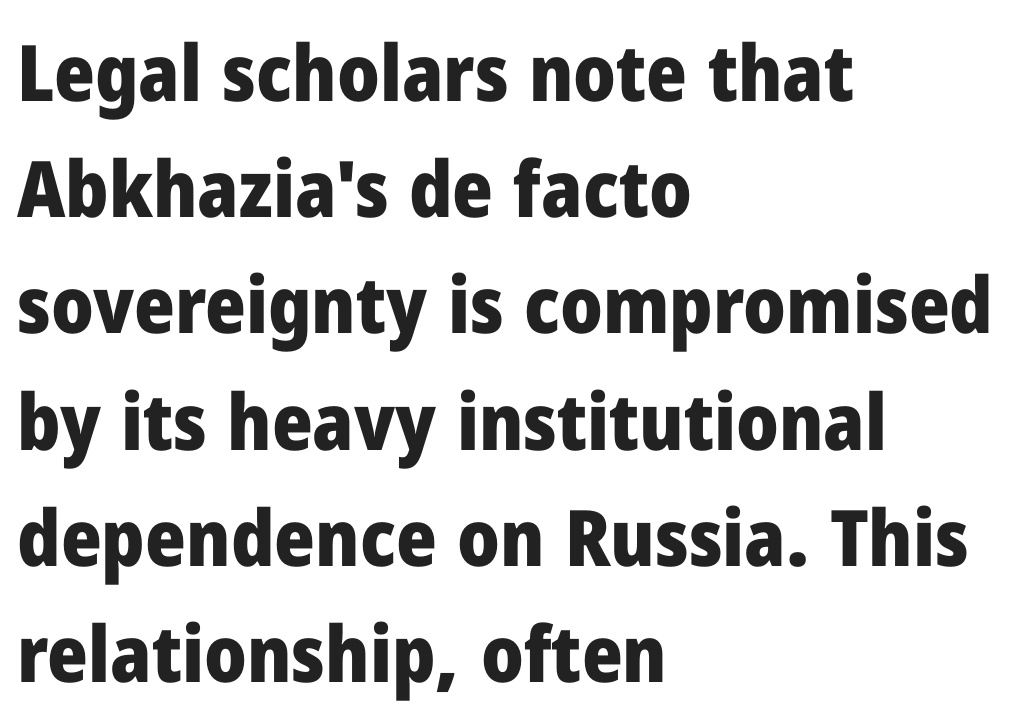
Q: Is the text bold? A: Yes.
Q: Is the text italic (slanted)? A: No, it is upright.
Q: Is the typeface a serif or a sans-serif typeface? A: Sans-serif.
Q: Is the text underlined? A: No.
Q: How is the paragraph aligned? A: Left-aligned.
Q: Is the spacing between letters normal or unusually wide? A: Normal.
Q: Is the spacing between lines tight, normal or loose? A: Normal.
Q: Width (condensed, normal, or wide)? A: Normal.
Q: Stroke contrast? A: Low.
Q: x-height? A: Medium.
Q: Monospaced? A: No.
